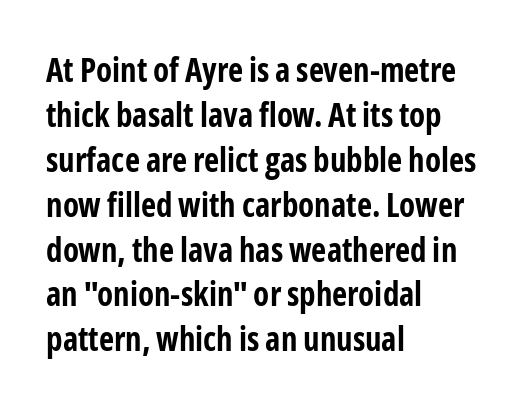
Q: Is the text bold? A: Yes.
Q: Is the text italic (slanted)? A: No, it is upright.
Q: Is the typeface a serif or a sans-serif typeface? A: Sans-serif.
Q: Is the text underlined? A: No.
Q: How is the paragraph aligned? A: Left-aligned.
Q: Is the spacing between letters normal or unusually wide? A: Normal.
Q: Is the spacing between lines tight, normal or loose? A: Normal.
Q: Width (condensed, normal, or wide)? A: Condensed.
Q: Stroke contrast? A: Low.
Q: x-height? A: Medium.
Q: Monospaced? A: No.
